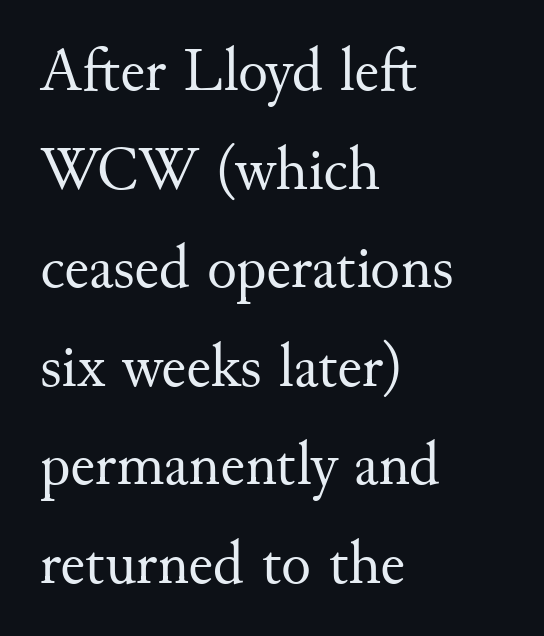
Designer's note — italics off, roman on. Reading down the block, your eye returns to a fixed left position each line. Is this a fixed-width face? No — the glyphs have proportional, varying widths. The tracking reads as untouched default to a designer's eye. Descenders are the only things crossing below the line. Stroke mass is kept to a normal reading level or below.
